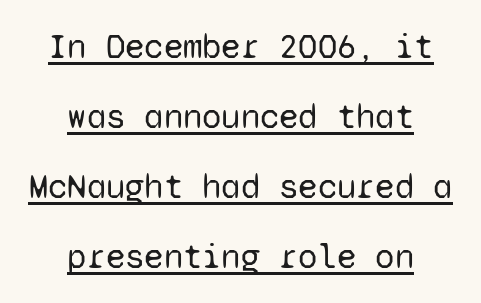
No heavy texture on the line: the type isn't bold. The letterforms sit shoulder to shoulder at normal distance. Notice how the passage keeps no hard edge, just a central spine. The text was rendered using a sans face with plain stroke endings. Successive baselines arrive slowly, with a big drop between each.
